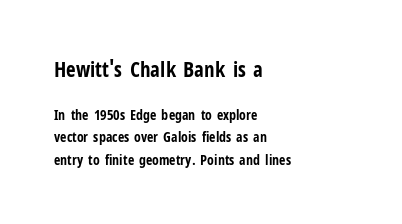
Q: Is the text bold? A: Yes.
Q: Is the text italic (slanted)? A: No, it is upright.
Q: Is the text underlined? A: No.
Q: How is the paragraph aligned? A: Left-aligned.
Q: Is the spacing between letters normal or unusually wide? A: Normal.
Q: Is the spacing between lines tight, normal or loose? A: Normal.
Q: Which block of text is set in a larger size, the first (top) or the second (bottom)? A: The first (top) one.
